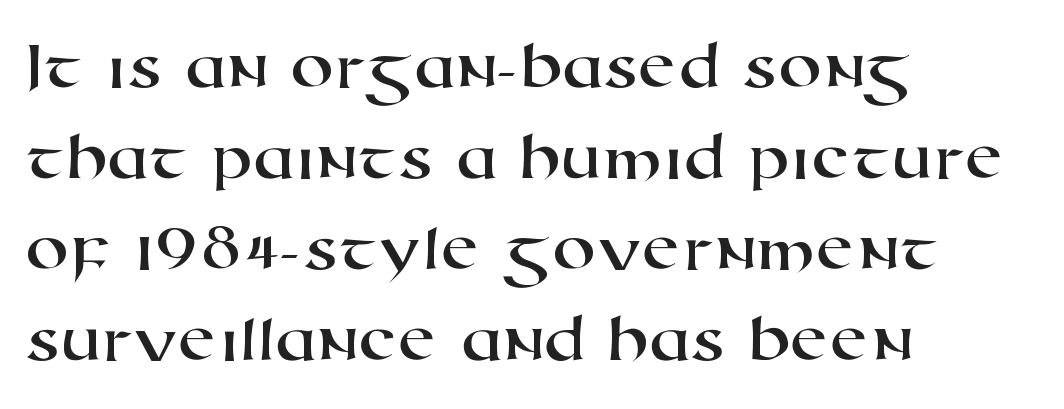
The image shows 70 px wide sans-serif type; set left-aligned, normal line spacing (1.3x), normal letter spacing, not underlined; high stroke contrast and a medium x-height.
